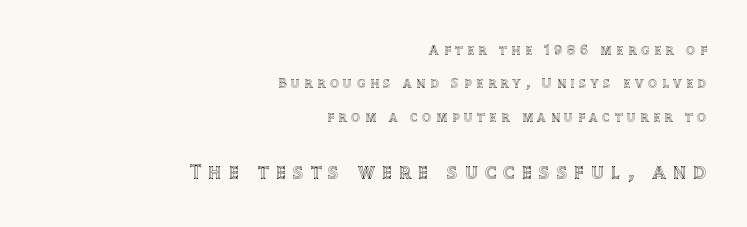
{"italic": "no", "underline": "no", "align": "right", "line_spacing": "loose", "line_spacing_ratio": 2.39, "letter_spacing": "wide", "letter_spacing_em": 0.34, "larger_block": "second", "size_ratio": 1.5, "glyph_px": 21}
